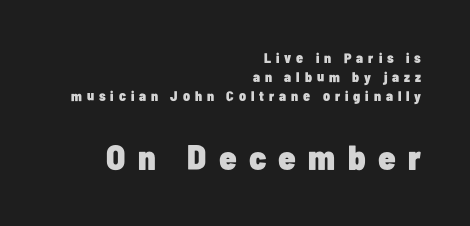
Proportional: the letters do not fall into vertical columns. The tracking jumps out immediately: characters are airy and widely separated. The leading is moderate, giving the passage an even texture. Check under the words: just untouched page. Is the type bold? Yes — the strokes are clearly thick and heavy. It's the straight-up-and-down kind of type.
